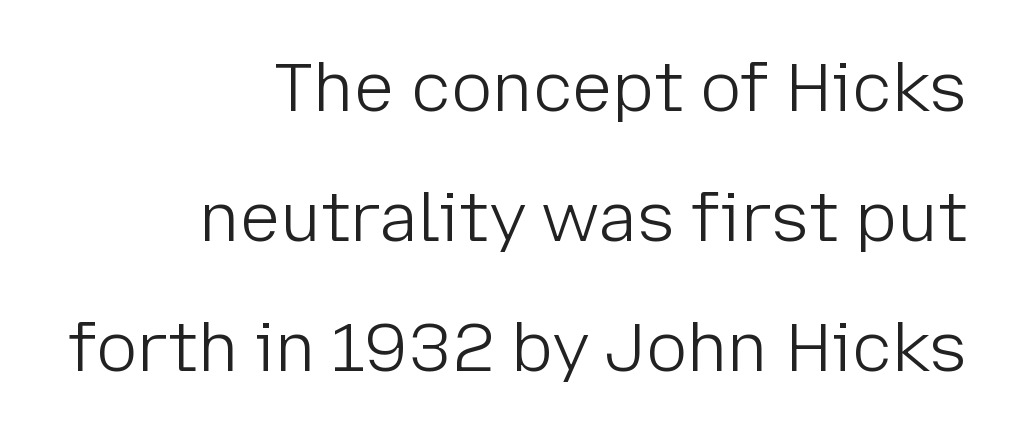
{"serif": "no", "italic": "no", "bold": "no", "weight": "light", "width": "normal", "stroke_contrast": "low", "x_height": "medium", "monospaced": "no", "underline": "no", "align": "right", "line_spacing": "loose", "line_spacing_ratio": 1.91, "letter_spacing": "normal", "letter_spacing_em": 0.0, "glyph_px": 68}
